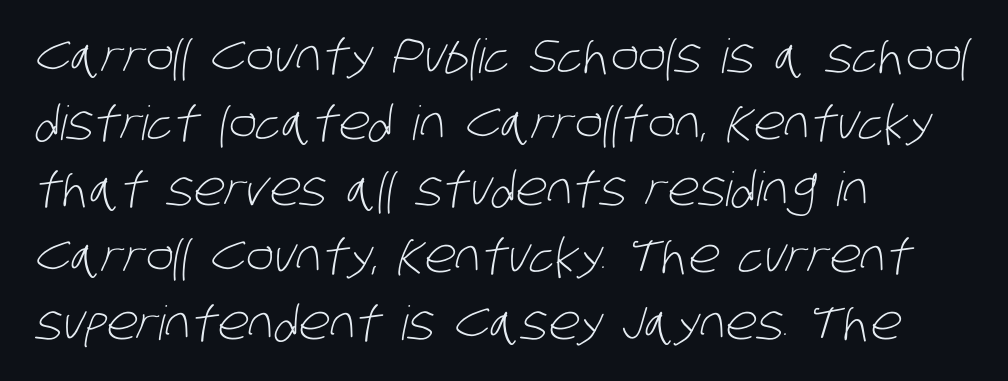
The image shows 47 px light, condensed sans-serif type; set left-aligned, normal line spacing (1.42x), normal letter spacing, not underlined; low stroke contrast and a large x-height.
